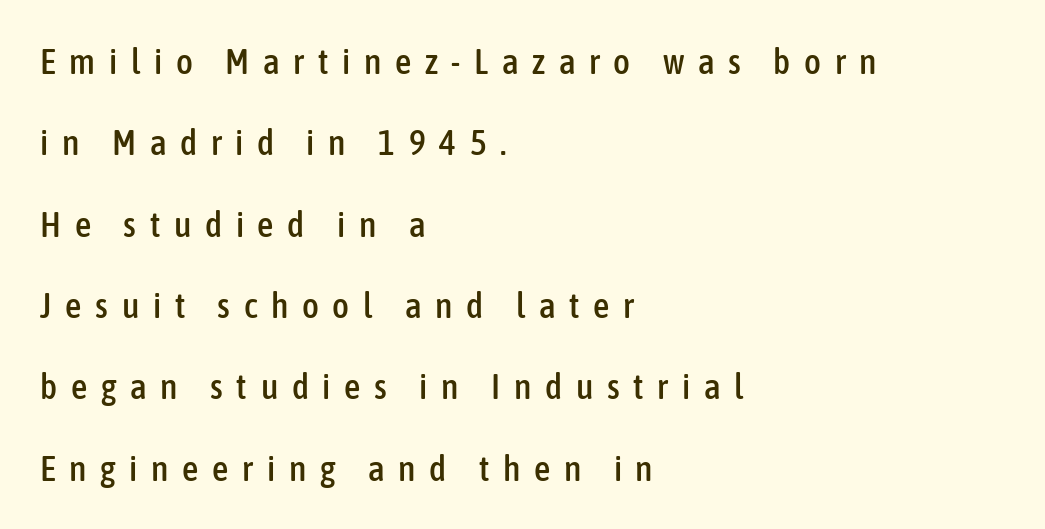
The image shows 36 px condensed sans-serif type, upright; set left-aligned, loose line spacing (2.26x), unusually wide letter spacing (+0.38 em), not underlined; low stroke contrast and a medium x-height.
